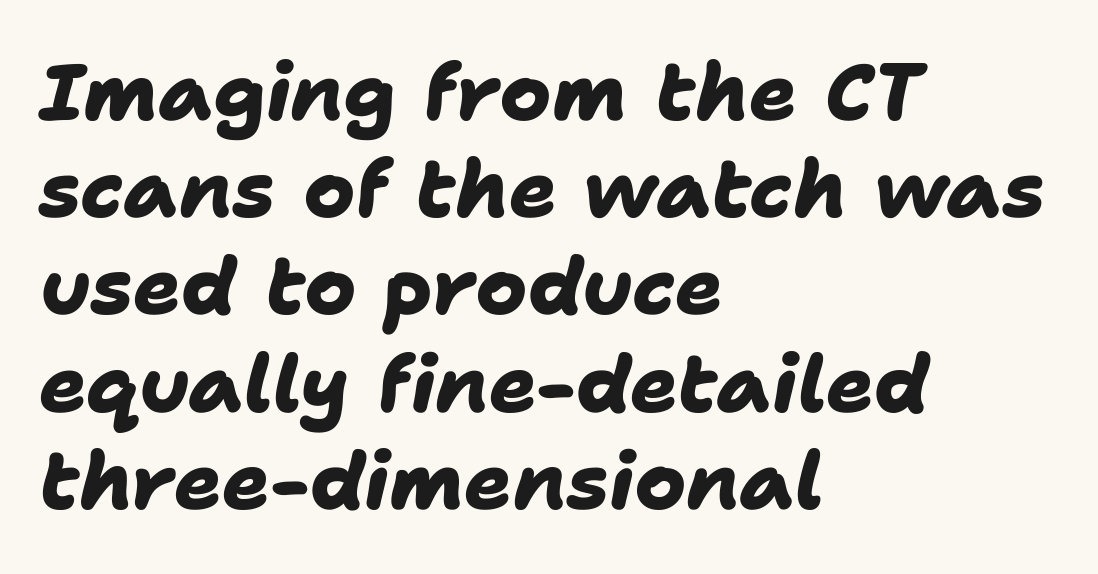
{"serif": "no", "bold": "yes", "weight": "heavy", "width": "normal", "stroke_contrast": "low", "x_height": "medium", "monospaced": "no", "underline": "no", "align": "left", "line_spacing_ratio": 1.23, "letter_spacing": "normal", "letter_spacing_em": 0.0, "glyph_px": 79}
